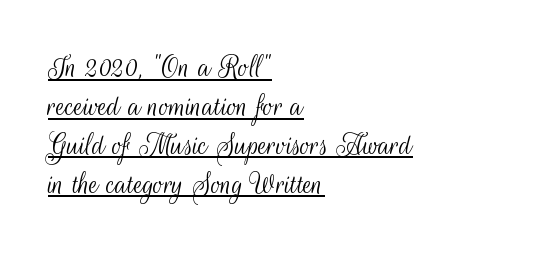
Q: Is the text bold? A: No.
Q: Is the text italic (slanted)? A: Yes.
Q: Is the typeface a serif or a sans-serif typeface? A: Sans-serif.
Q: Is the text underlined? A: Yes.
Q: How is the paragraph aligned? A: Left-aligned.
Q: Is the spacing between letters normal or unusually wide? A: Normal.
Q: Width (condensed, normal, or wide)? A: Condensed.
Q: Stroke contrast? A: Medium.
Q: x-height? A: Small.
Q: Monospaced? A: No.
